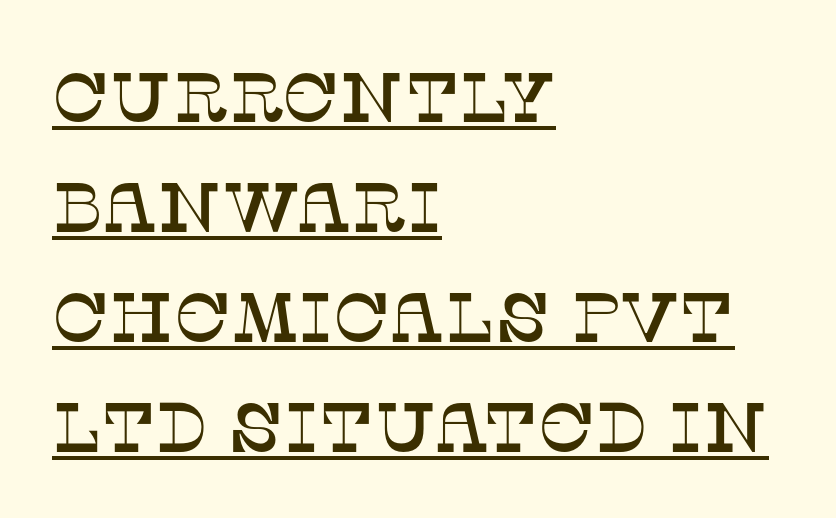
{"serif": "yes", "italic": "no", "width": "normal", "stroke_contrast": "low", "x_height": "large", "monospaced": "no", "underline": "yes", "align": "left", "line_spacing": "normal", "line_spacing_ratio": 1.57, "letter_spacing": "normal", "letter_spacing_em": 0.0, "glyph_px": 70}
